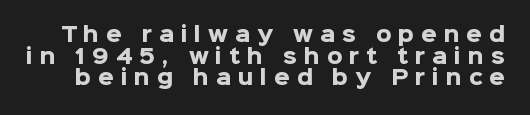
Q: Is the text bold? A: Yes.
Q: Is the text italic (slanted)? A: No, it is upright.
Q: Is the text underlined? A: No.
Q: Is the spacing between letters normal or unusually wide? A: Unusually wide.
Q: Is the spacing between lines tight, normal or loose? A: Tight.
